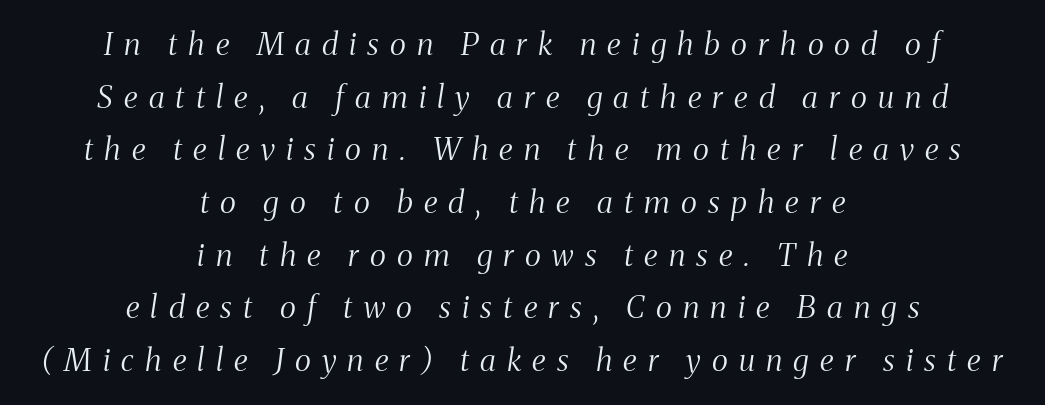
The image shows 31 px light, condensed serif type, italic (leaning right); set centered, normal line spacing (1.7x), unusually wide letter spacing (+0.36 em), not underlined; medium stroke contrast and a medium x-height.
